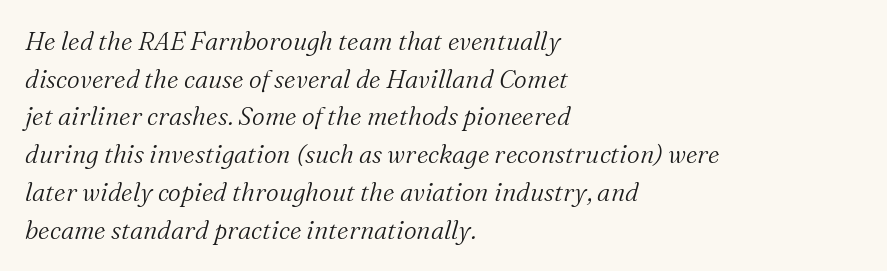
Q: Is the text bold? A: No.
Q: Is the text italic (slanted)? A: Yes, it leans right by about 16 degrees.
Q: Is the text underlined? A: No.
Q: How is the paragraph aligned? A: Left-aligned.
Q: Is the spacing between letters normal or unusually wide? A: Normal.
Q: Is the spacing between lines tight, normal or loose? A: Normal.
